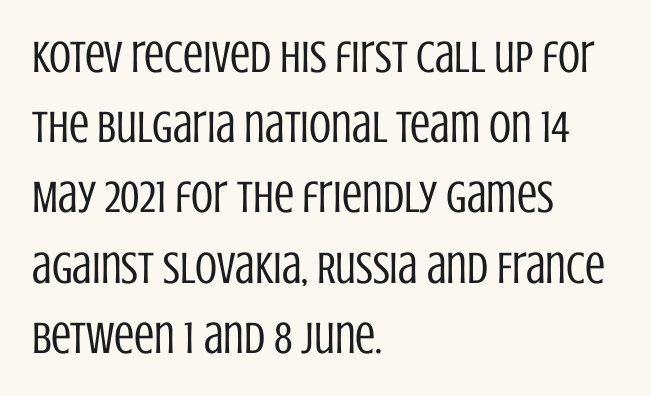
Q: Is the text bold? A: No.
Q: Is the text italic (slanted)? A: No, it is upright.
Q: Is the typeface a serif or a sans-serif typeface? A: Sans-serif.
Q: Is the text underlined? A: No.
Q: How is the paragraph aligned? A: Left-aligned.
Q: Is the spacing between letters normal or unusually wide? A: Normal.
Q: Is the spacing between lines tight, normal or loose? A: Normal.
Q: Width (condensed, normal, or wide)? A: Condensed.
Q: Stroke contrast? A: Low.
Q: x-height? A: Large.
Q: Monospaced? A: No.
